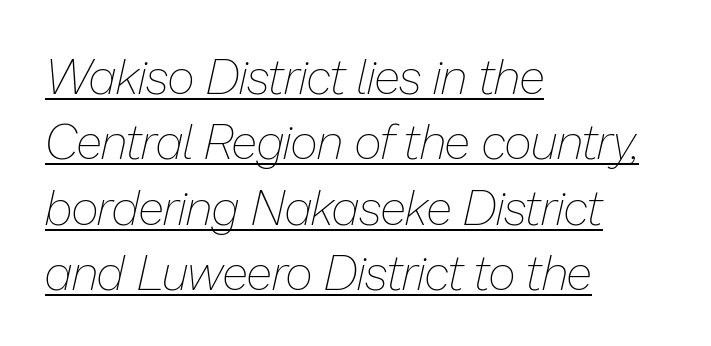
The image shows 48 px thin type, italic (leaning right); set left-aligned, normal line spacing (1.36x), normal letter spacing, underlined; low stroke contrast and a medium x-height.
